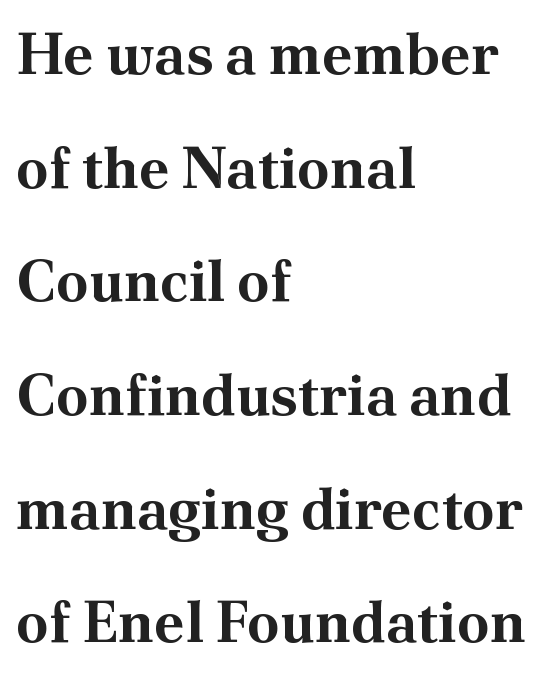
Does the lettering tilt? It doesn't — this is upright. This rendering uses left alignment, leaving the right contour irregular. Words appear dense and cohesive because spacing is normal. I'd describe the lettering as bold — thick and assertive. Unmarked baselines from the first word to the last. A serif font was chosen for this passage.
